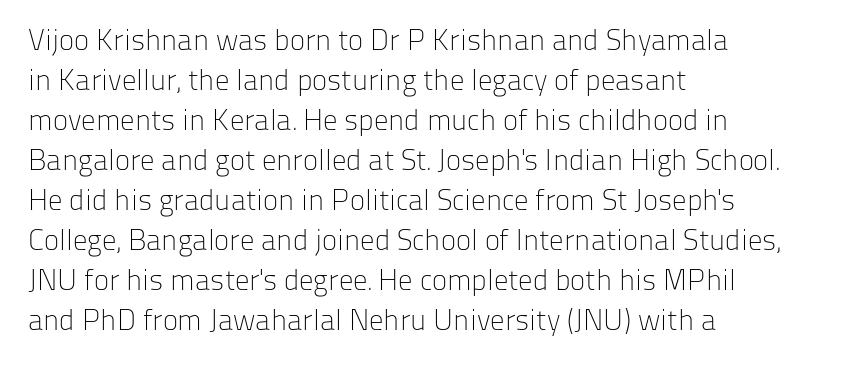
The image shows 29 px light sans-serif type, upright; set left-aligned, normal line spacing (1.38x), normal letter spacing, not underlined; low stroke contrast and a medium x-height.
